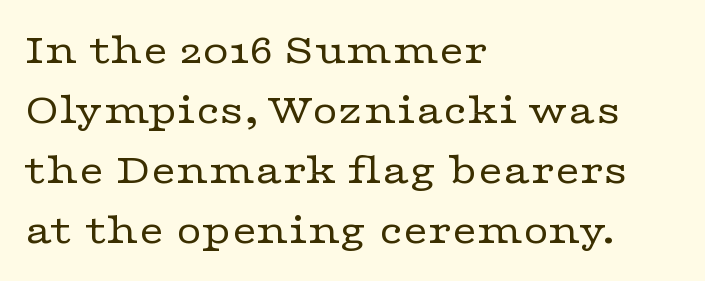
The text block is weighted toward the left margin, trailing off unevenly rightward. Caption: face not bold, strokes unweighted. These lines are rendered in a variable-pitch font. This is roman type, the default non-slanted kind. A bare baseline throughout the passage. The lines sit at an ordinary, default distance from one another.
